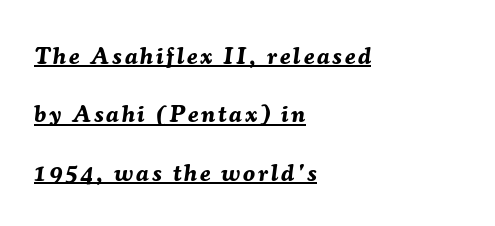
Q: Is the text bold? A: Yes.
Q: Is the text italic (slanted)? A: Yes, it leans right by about 7 degrees.
Q: Is the text underlined? A: Yes.
Q: How is the paragraph aligned? A: Left-aligned.
Q: Is the spacing between lines tight, normal or loose? A: Loose.
